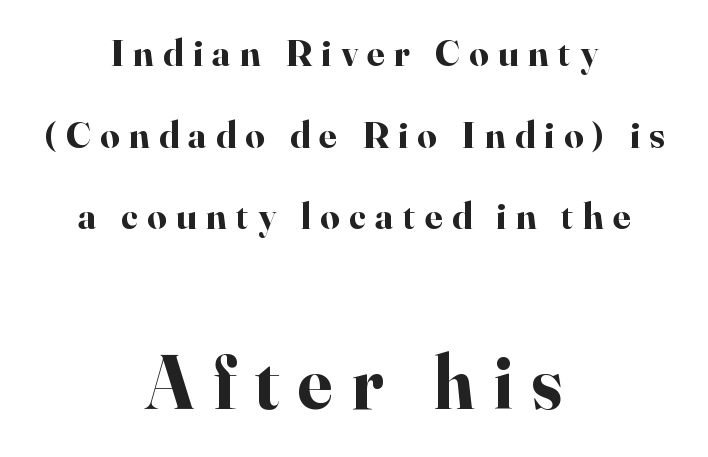
The image shows 76 px bold serif type, upright; set centered, loose line spacing (2.15x), unusually wide letter spacing (+0.25 em), not underlined; the second (bottom) block is 2.0x larger; high stroke contrast and a small x-height.
